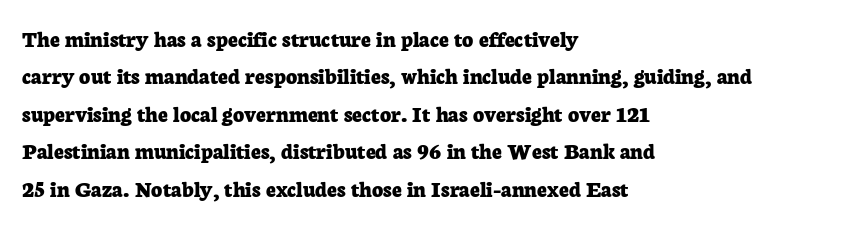
{"italic": "no", "bold": "yes", "underline": "no", "align": "left", "line_spacing": "normal", "line_spacing_ratio": 1.56, "letter_spacing": "normal", "letter_spacing_em": 0.0, "glyph_px": 24}
